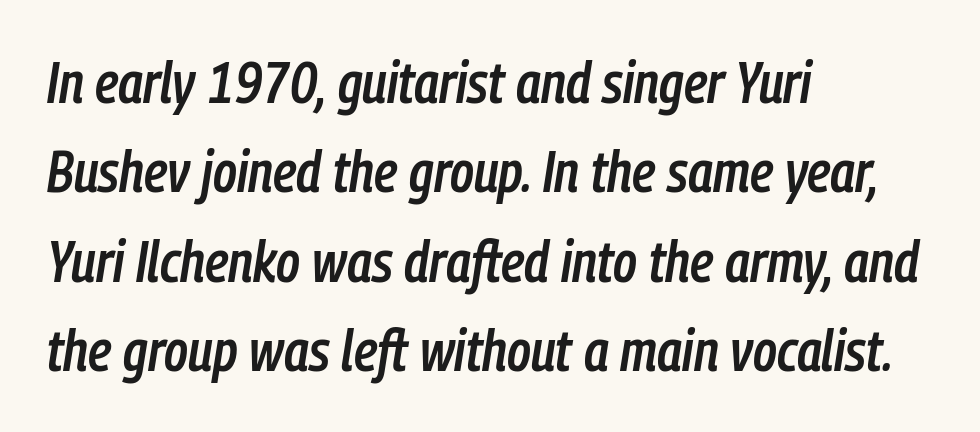
Q: Is the text bold? A: Semi-bold.
Q: Is the text italic (slanted)? A: Yes, it leans right by about 9 degrees.
Q: Is the text underlined? A: No.
Q: How is the paragraph aligned? A: Left-aligned.
Q: Is the spacing between letters normal or unusually wide? A: Normal.
Q: Is the spacing between lines tight, normal or loose? A: Normal.
Q: Width (condensed, normal, or wide)? A: Condensed.
Q: Stroke contrast? A: Low.
Q: x-height? A: Medium.
Q: Monospaced? A: No.
